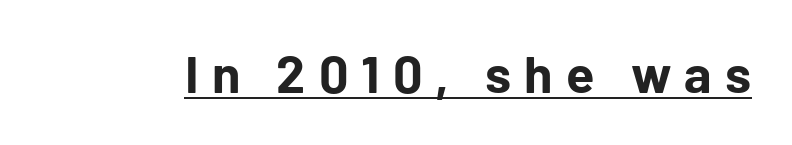
Q: Is the text bold? A: Yes.
Q: Is the text italic (slanted)? A: No, it is upright.
Q: Is the typeface a serif or a sans-serif typeface? A: Sans-serif.
Q: Is the text underlined? A: Yes.
Q: Is the spacing between letters normal or unusually wide? A: Unusually wide.
Q: Width (condensed, normal, or wide)? A: Normal.
Q: Stroke contrast? A: Low.
Q: x-height? A: Medium.
Q: Monospaced? A: No.
